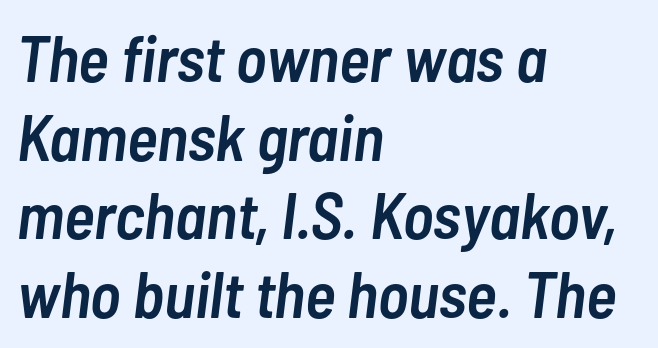
Q: Is the text bold? A: Semi-bold.
Q: Is the text italic (slanted)? A: Yes, it leans right by about 7 degrees.
Q: Is the text underlined? A: No.
Q: How is the paragraph aligned? A: Left-aligned.
Q: Is the spacing between letters normal or unusually wide? A: Normal.
Q: Width (condensed, normal, or wide)? A: Condensed.
Q: Stroke contrast? A: Low.
Q: x-height? A: Medium.
Q: Monospaced? A: No.
